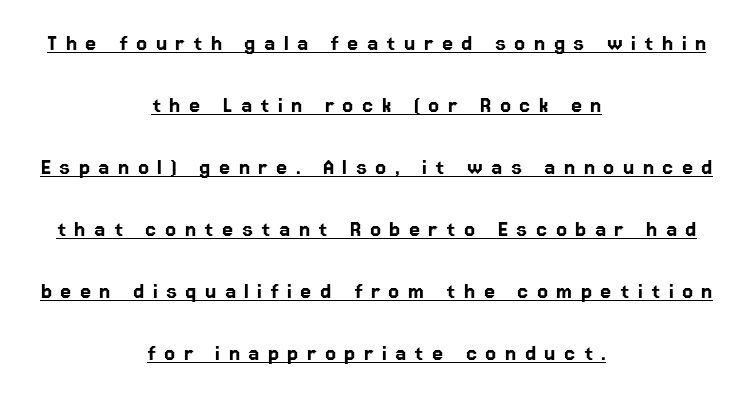
Q: Is the text italic (slanted)? A: No, it is upright.
Q: Is the text underlined? A: Yes.
Q: How is the paragraph aligned? A: Centered.
Q: Is the spacing between letters normal or unusually wide? A: Unusually wide.
Q: Is the spacing between lines tight, normal or loose? A: Loose.
